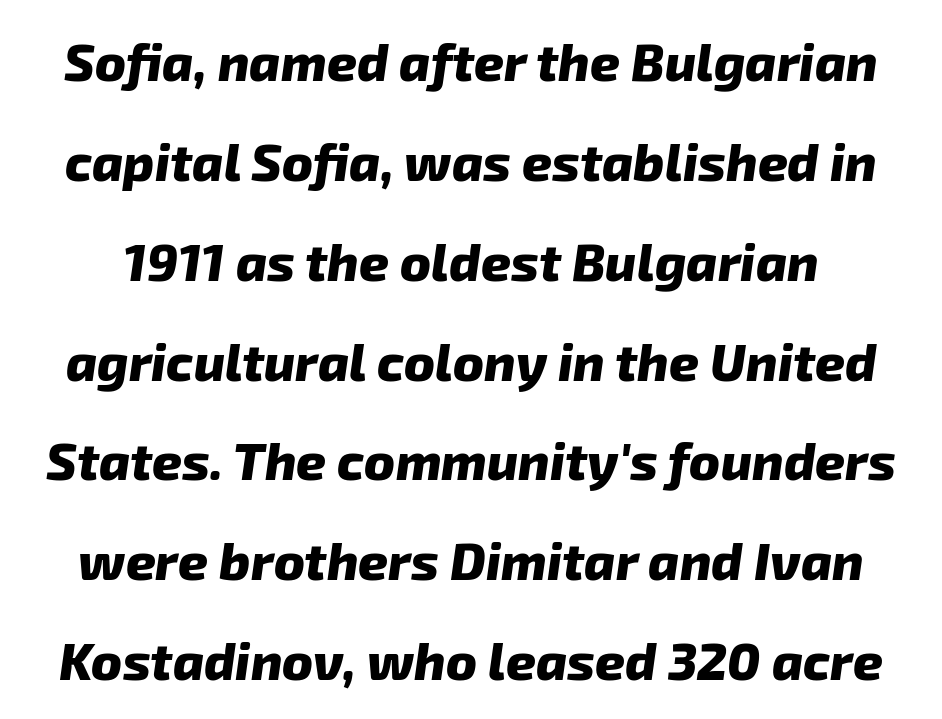
{"serif": "no", "bold": "yes", "weight": "heavy", "width": "normal", "stroke_contrast": "low", "x_height": "medium", "monospaced": "no", "underline": "no", "line_spacing": "loose", "line_spacing_ratio": 1.92, "letter_spacing": "normal", "letter_spacing_em": 0.0, "glyph_px": 52}
